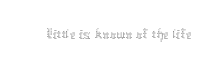
Stroke thickness stays within the range of a standard reading face or lighter. Underlining? Definitely not there. Looks like regular typesetting: each glyph gets only the width it needs. The horizontal fit of the characters is conventional and even. Does the lettering tilt? It doesn't — this is upright.
